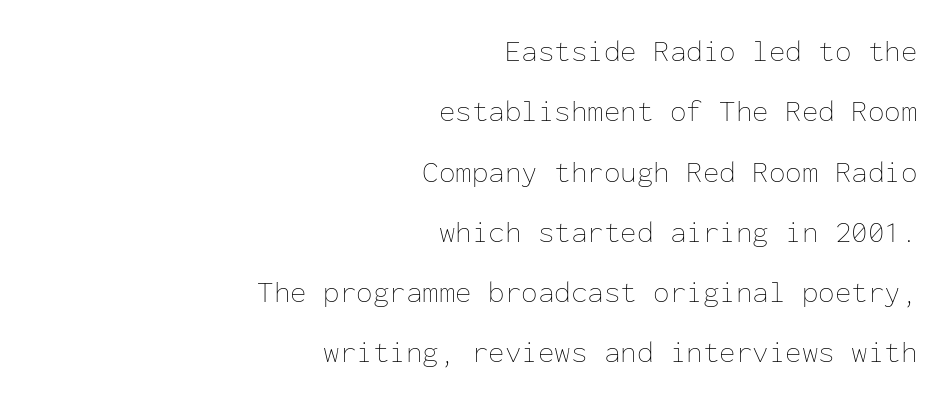
Nobody touched the tracking dial on this one. Each stroke keeps to a modest, everyday thickness or less. The vertical gap from one line to the next is large. Looks like terminal output: every glyph gets an equal slot. Rendered with straight, roman letterforms. Plain, unruled lines of type.
